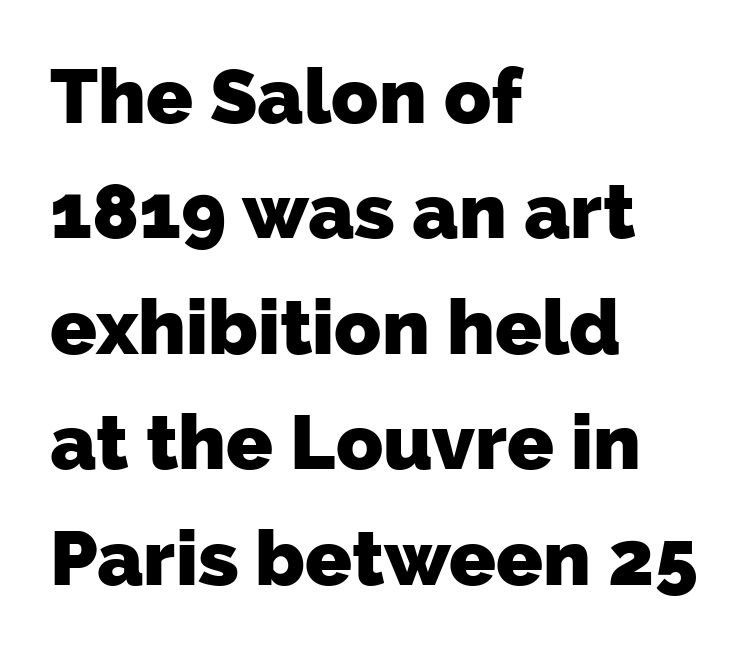
{"serif": "no", "bold": "yes", "weight": "heavy", "width": "normal", "stroke_contrast": "low", "x_height": "medium", "monospaced": "no", "underline": "no", "align": "left", "line_spacing": "normal", "line_spacing_ratio": 1.5, "letter_spacing": "normal", "letter_spacing_em": 0.0, "glyph_px": 77}
